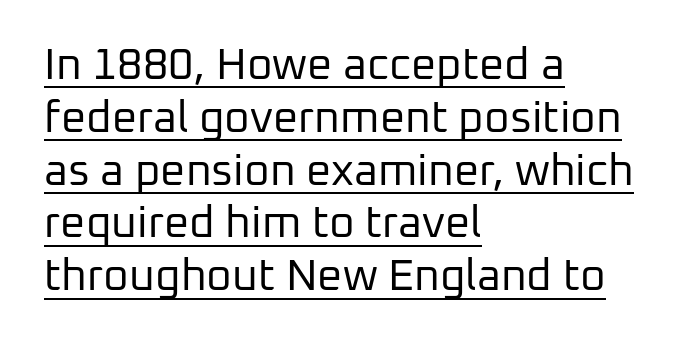
{"serif": "no", "italic": "no", "bold": "no", "weight": "regular", "width": "normal", "stroke_contrast": "low", "x_height": "medium", "monospaced": "no", "underline": "yes", "align": "left", "line_spacing_ratio": 1.2, "letter_spacing": "normal", "letter_spacing_em": 0.0, "glyph_px": 44}
